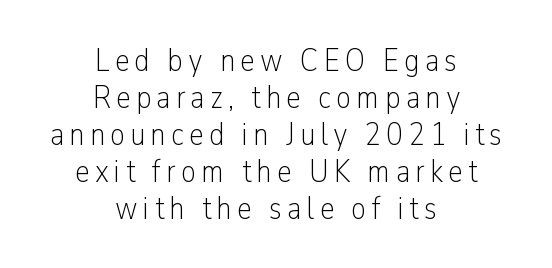
{"serif": "no", "italic": "no", "bold": "no", "weight": "light", "width": "condensed", "stroke_contrast": "low", "x_height": "medium", "monospaced": "no", "underline": "no", "align": "center", "line_spacing": "tight", "line_spacing_ratio": 1.12, "glyph_px": 33}
